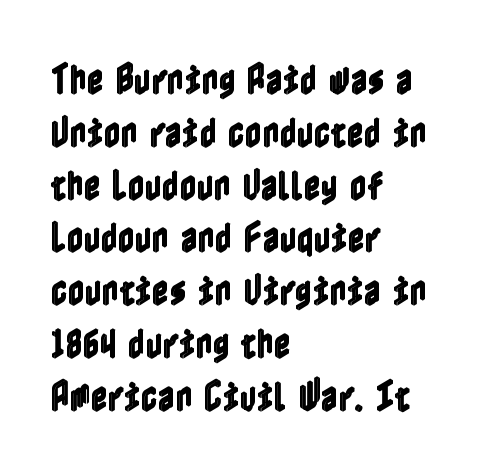
The image shows 33 px condensed type, upright; set left-aligned, normal line spacing (1.6x), normal letter spacing, not underlined; a medium x-height.
